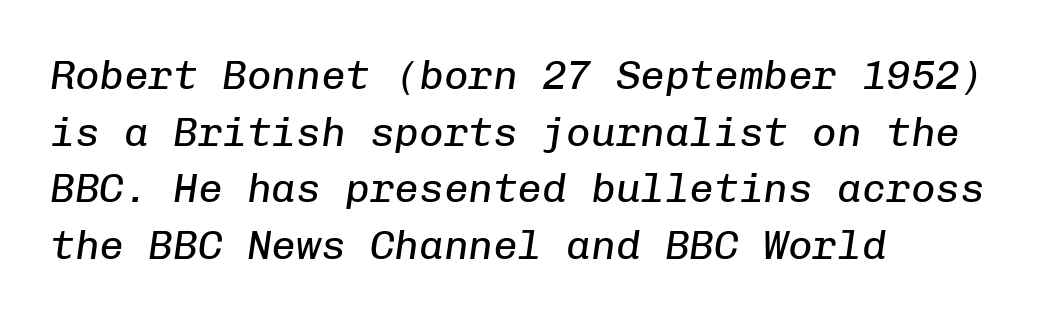
{"italic": "yes", "lean": "right", "slant_degrees": 8, "bold": "no", "weight": "regular", "width": "normal", "stroke_contrast": "low", "x_height": "medium", "monospaced": "yes", "underline": "no", "align": "left", "line_spacing": "normal", "line_spacing_ratio": 1.38, "letter_spacing": "normal", "letter_spacing_em": 0.0, "glyph_px": 41}
